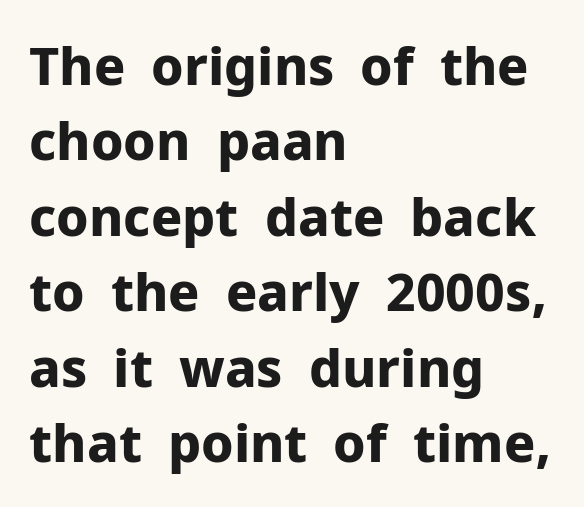
The lines are quadded left. Varying glyph widths throughout — classic text-font behaviour. Is the letter spacing exaggerated? No — it looks like the ordinary default. Notice how the stems are strictly vertical — no italics here.
